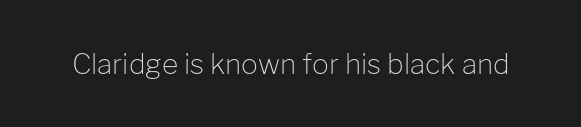
The letters stand straight up with perfectly vertical stems. Decoration check: the copy has no underline. Weight: not bold — regular or lighter. Letter spacing: default.
